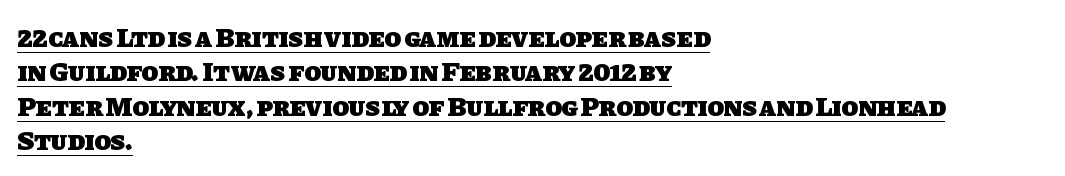
{"bold": "yes", "underline": "yes", "align": "left", "line_spacing": "normal", "line_spacing_ratio": 1.27, "letter_spacing": "normal", "letter_spacing_em": 0.0, "glyph_px": 27}
